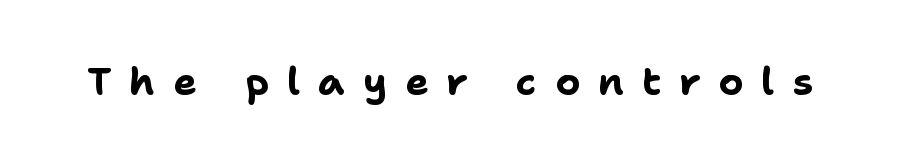
Decoration check: the copy has no underline. This is the regular roman posture of the typeface. The face used here is a sans, in the tradition of grotesques and geometrics. Plenty of ink on the page — the face is bold. Characters follow at a spacing far wider than the type designer built in.
